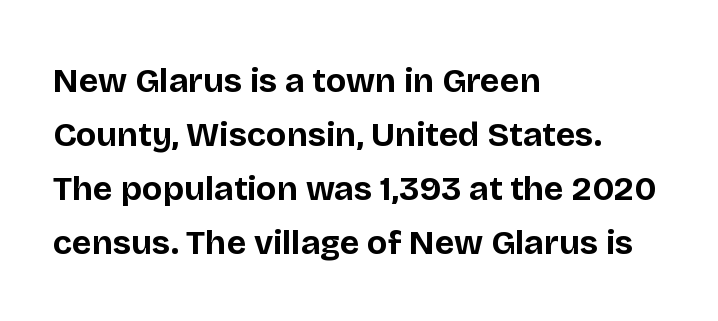
The image shows 34 px bold sans-serif type, upright; set left-aligned, normal line spacing (1.59x), normal letter spacing, not underlined; low stroke contrast and a large x-height.
